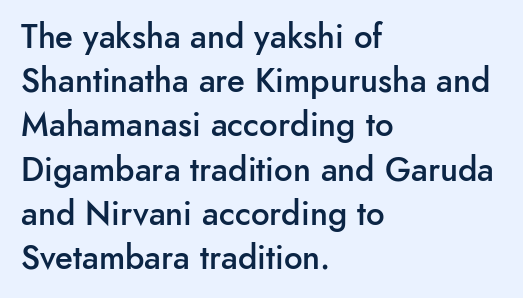
{"serif": "no", "italic": "no", "bold": "semi", "weight": "semibold", "width": "normal", "stroke_contrast": "low", "x_height": "small", "monospaced": "no", "underline": "no", "align": "left", "line_spacing": "normal", "line_spacing_ratio": 1.34, "letter_spacing": "normal", "letter_spacing_em": 0.0, "glyph_px": 33}
